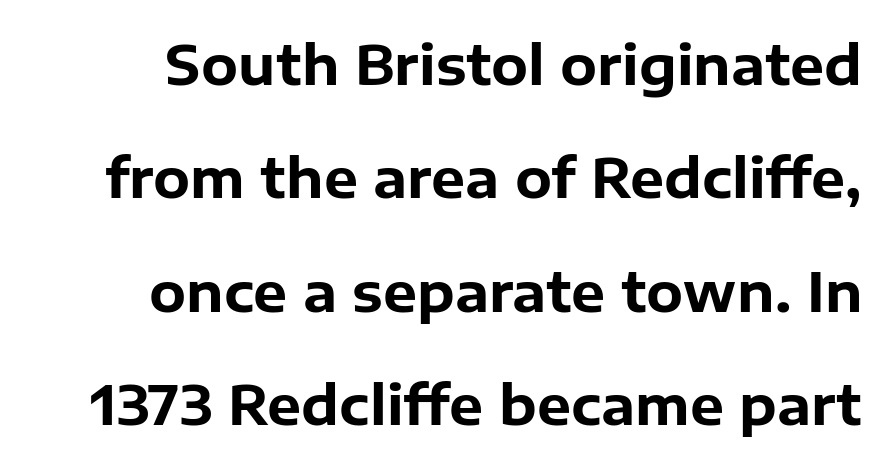
The image shows 54 px bold sans-serif type, upright; set loose line spacing (2.1x), normal letter spacing, not underlined; low stroke contrast and a medium x-height.
